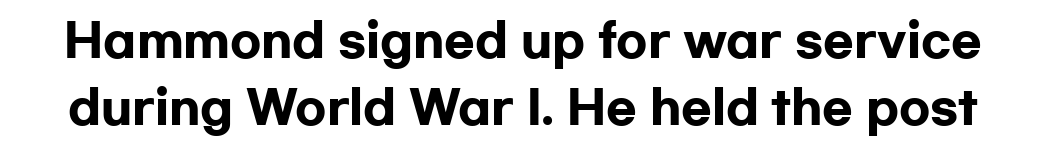
{"serif": "no", "italic": "no", "bold": "yes", "weight": "heavy", "width": "wide", "stroke_contrast": "low", "x_height": "medium", "monospaced": "no", "underline": "no", "line_spacing": "normal", "line_spacing_ratio": 1.49, "letter_spacing": "normal", "letter_spacing_em": 0.0, "glyph_px": 45}
